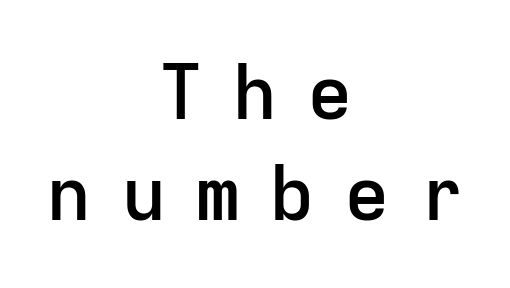
The image shows 76 px semibold sans-serif type, upright, monospaced; set centered, normal line spacing (1.33x), unusually wide letter spacing (+0.38 em), not underlined; low stroke contrast and a medium x-height.
